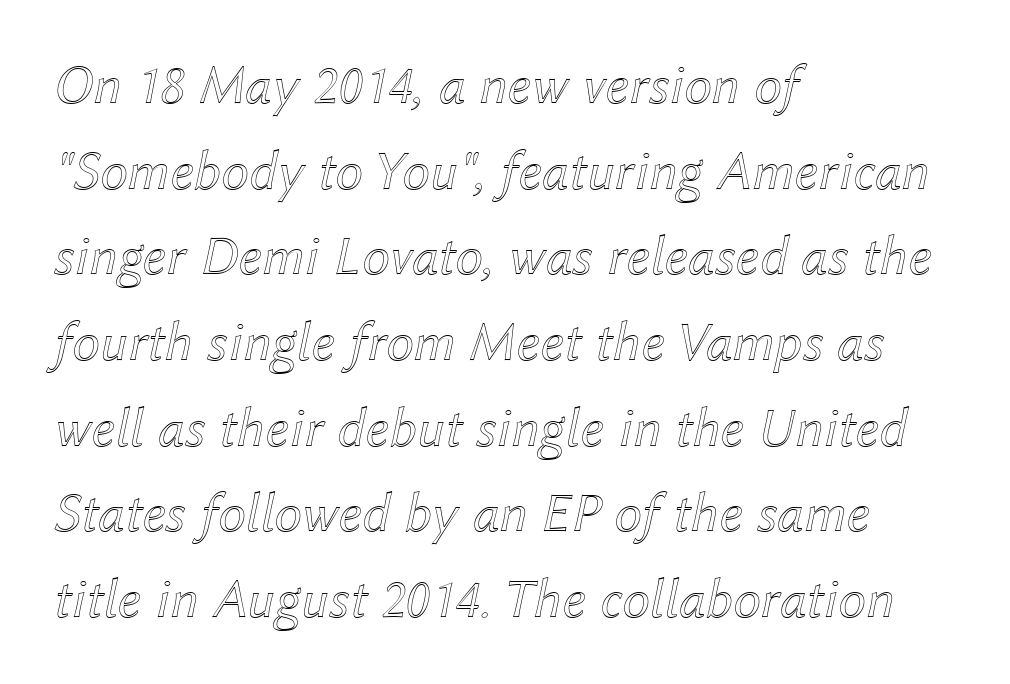
{"italic": "yes", "lean": "right", "slant_degrees": 12, "width": "normal", "x_height": "medium", "monospaced": "no", "underline": "no", "align": "left", "line_spacing": "normal", "line_spacing_ratio": 1.53, "letter_spacing": "normal", "letter_spacing_em": 0.0, "glyph_px": 56}
